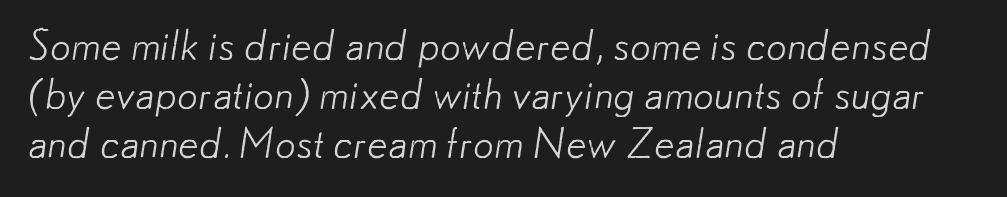
The image shows 41 px light sans-serif type; set left-aligned, line spacing 1.2x, normal letter spacing, not underlined; low stroke contrast and a small x-height.
